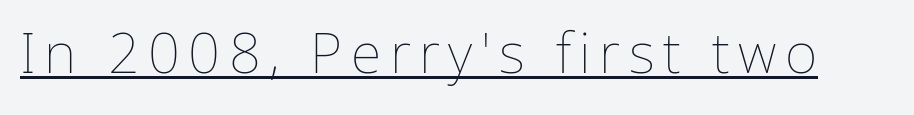
The image shows 56 px thin type, upright; set underlined; low stroke contrast and a medium x-height.
